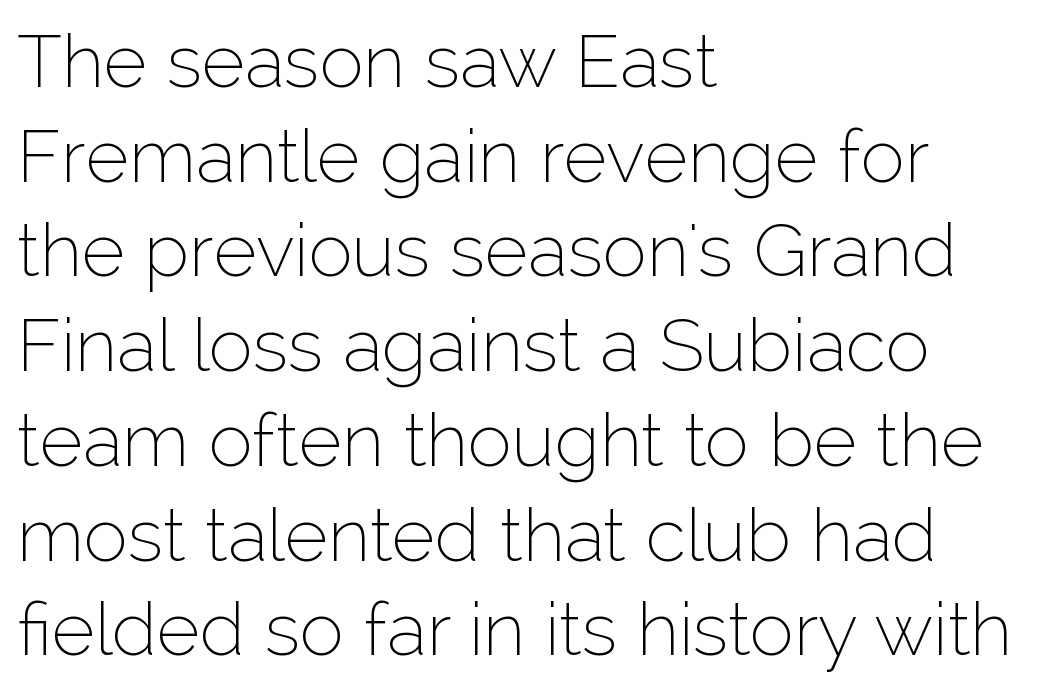
The image shows 74 px thin sans-serif type, upright; set left-aligned, normal line spacing (1.28x), normal letter spacing, not underlined; low stroke contrast and a medium x-height.
